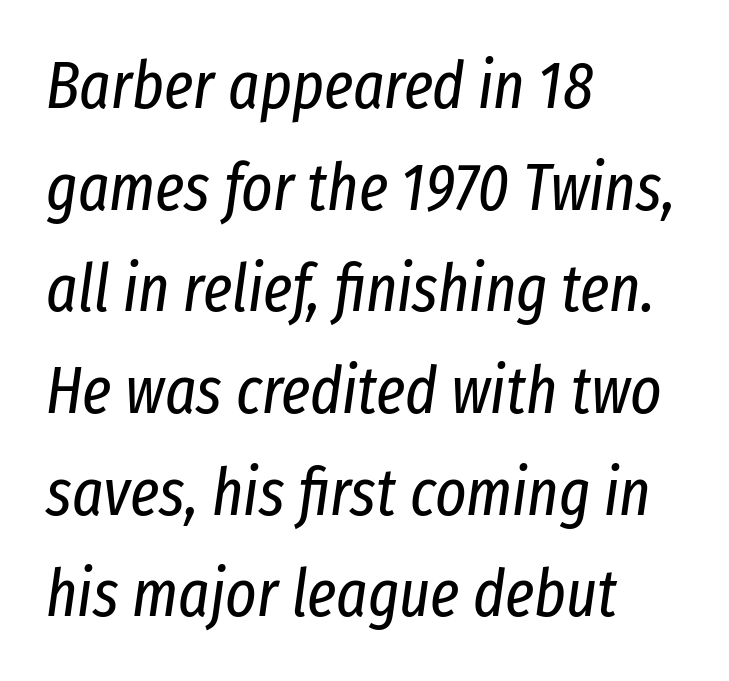
In terms of leading, this rendering sits right in the middle. You could not count columns in this text — the font is proportionally spaced. Emphasis-style slanted type is in use. The tracking reads as untouched default to a designer's eye.
